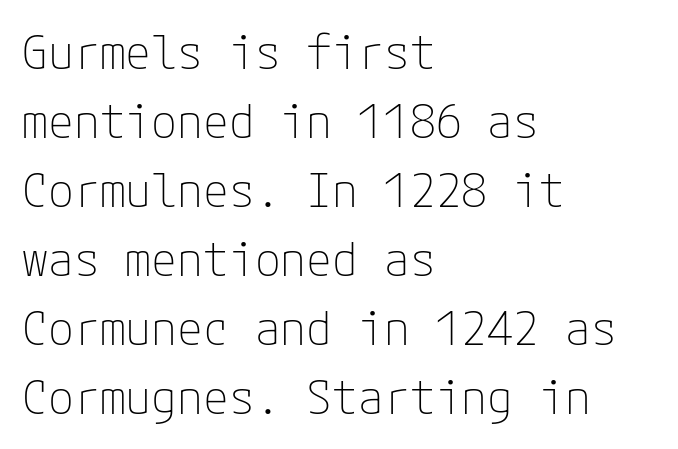
Q: Is the text bold? A: No.
Q: Is the text italic (slanted)? A: No, it is upright.
Q: Is the typeface a serif or a sans-serif typeface? A: Sans-serif.
Q: Is the text underlined? A: No.
Q: How is the paragraph aligned? A: Left-aligned.
Q: Is the spacing between letters normal or unusually wide? A: Normal.
Q: Is the spacing between lines tight, normal or loose? A: Normal.
Q: Width (condensed, normal, or wide)? A: Normal.
Q: Stroke contrast? A: Low.
Q: x-height? A: Medium.
